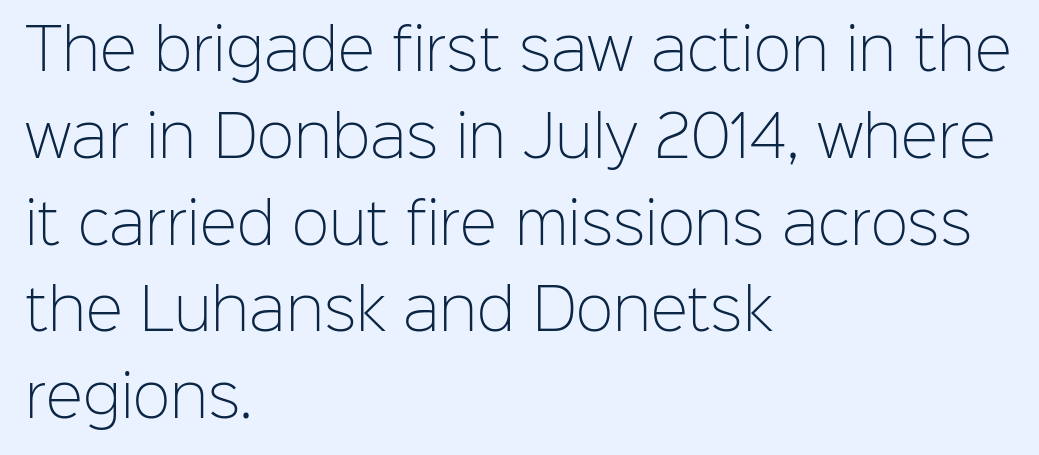
The image shows 56 px light sans-serif type, upright; set left-aligned, normal line spacing (1.55x), normal letter spacing, not underlined; low stroke contrast and a medium x-height.
